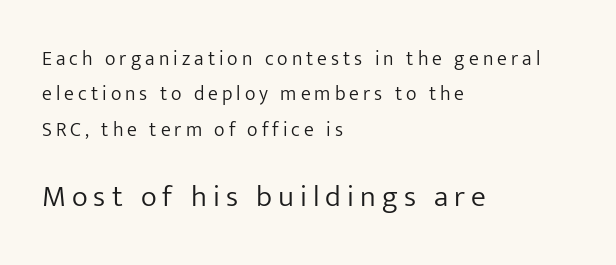
The image shows 30 px light sans-serif type, upright; set left-aligned, line spacing 1.77x, unusually wide letter spacing (+0.2 em), not underlined; the second (bottom) block is 1.5x larger; low stroke contrast and a medium x-height.
